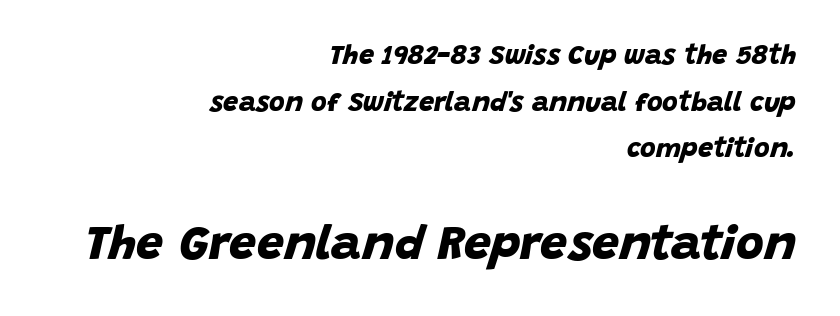
The letters advance in unequal steps, a hallmark of proportional type. Short and long lines alike share a common ending point at right. Heavy-handed strokes throughout: this text is bold. Anything drawn beneath the words? Only blank space. The more generous point size was reserved for the lower chunk.
